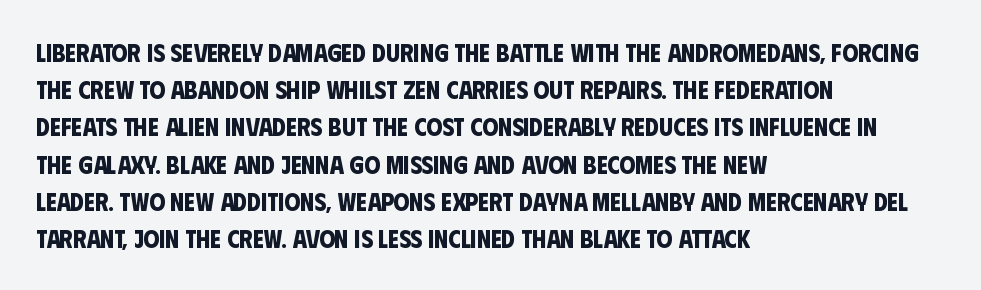
Weight: bold. Layout note: lines flush left. Summary of vertical rhythm: regular, with standard interline spacing. Plain, unruled lines of type. In terms of letterspacing, this is plain default setting.
